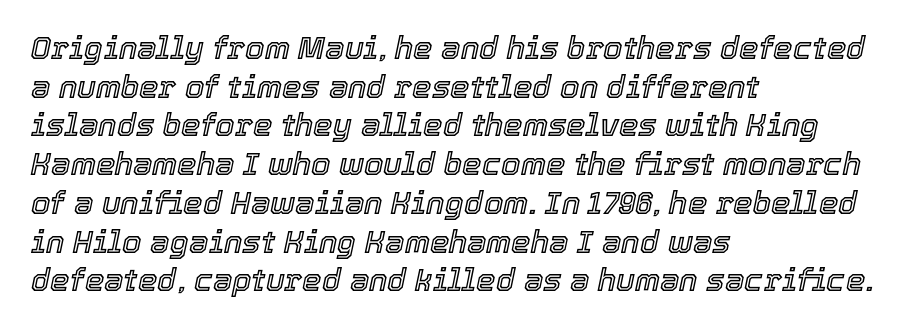
The image shows 31 px text type, italic (leaning right); set left-aligned, normal line spacing (1.25x), normal letter spacing, not underlined; a medium x-height.
